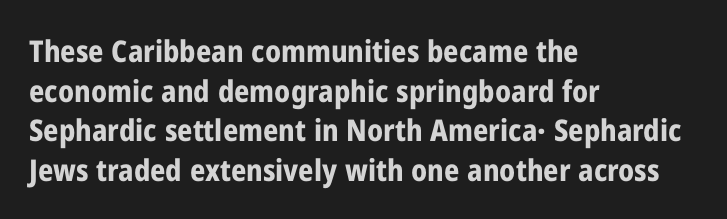
{"serif": "no", "italic": "no", "bold": "yes", "weight": "bold", "width": "condensed", "stroke_contrast": "low", "x_height": "medium", "monospaced": "no", "underline": "no", "align": "left", "line_spacing": "normal", "line_spacing_ratio": 1.32, "letter_spacing": "normal", "letter_spacing_em": 0.0, "glyph_px": 30}
